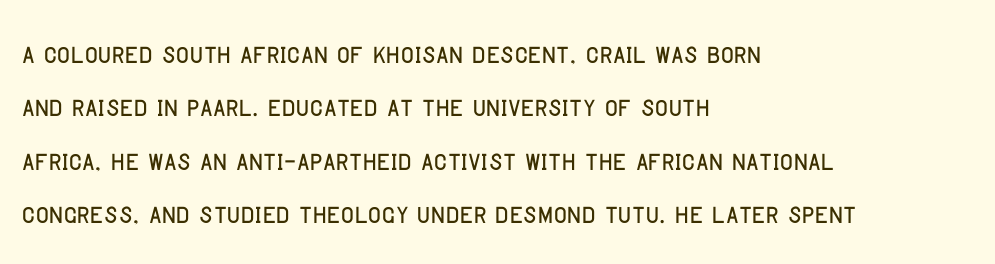
The image shows 36 px condensed sans-serif type, upright; set left-aligned, normal line spacing (1.48x), normal letter spacing, not underlined; low stroke contrast and a large x-height.
